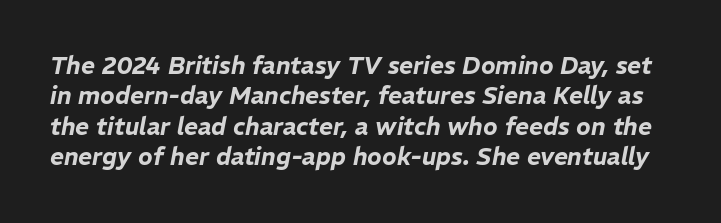
Q: Is the text italic (slanted)? A: Yes, it leans right by about 11 degrees.
Q: Is the text underlined? A: No.
Q: Is the spacing between letters normal or unusually wide? A: Normal.
Q: Is the spacing between lines tight, normal or loose? A: Normal.
